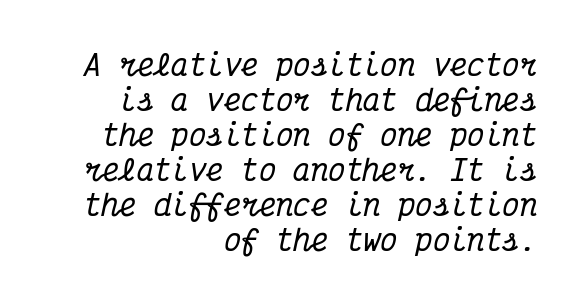
{"serif": "yes", "italic": "yes", "lean": "right", "slant_degrees": 12, "width": "condensed", "stroke_contrast": "medium", "x_height": "medium", "monospaced": "yes", "underline": "no", "align": "right", "line_spacing_ratio": 1.21, "letter_spacing": "normal", "letter_spacing_em": 0.0, "glyph_px": 29}
